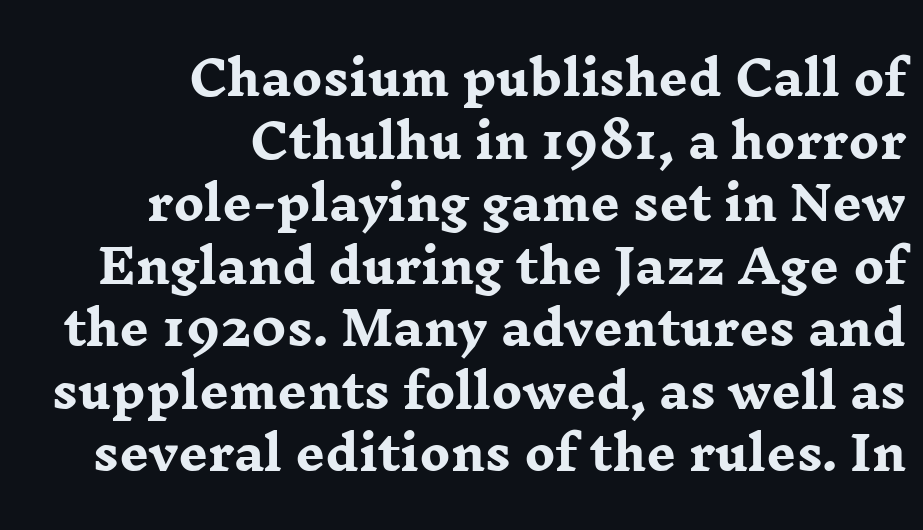
Q: Is the text bold? A: Yes.
Q: Is the text italic (slanted)? A: No, it is upright.
Q: Is the typeface a serif or a sans-serif typeface? A: Serif.
Q: Is the text underlined? A: No.
Q: How is the paragraph aligned? A: Right-aligned.
Q: Is the spacing between letters normal or unusually wide? A: Normal.
Q: Is the spacing between lines tight, normal or loose? A: Normal.
Q: Width (condensed, normal, or wide)? A: Wide.
Q: Stroke contrast? A: Low.
Q: x-height? A: Medium.
Q: Monospaced? A: No.
